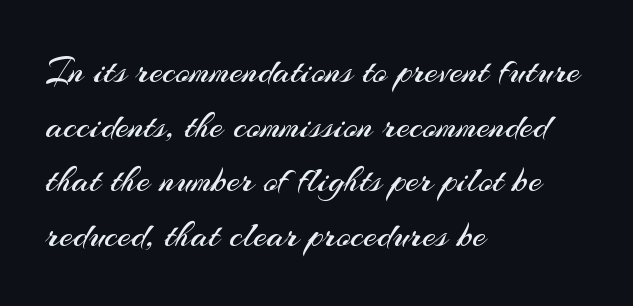
{"serif": "no", "bold": "no", "weight": "regular", "width": "normal", "stroke_contrast": "medium", "x_height": "small", "monospaced": "no", "underline": "no", "align": "left", "line_spacing": "normal", "line_spacing_ratio": 1.44, "letter_spacing": "normal", "letter_spacing_em": 0.0, "glyph_px": 38}
